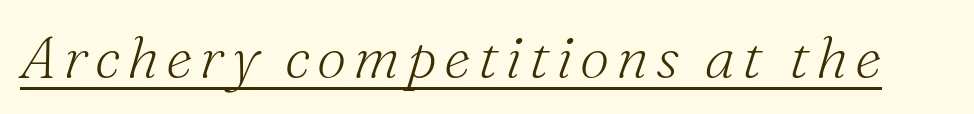
Slant detected: the letters are inclined. The weight would be labelled regular, book, light, or lighter still. Yep, those are serifs on the letters. The letters advance in unequal steps, a hallmark of proportional type. This rendering features underlined lettering.
